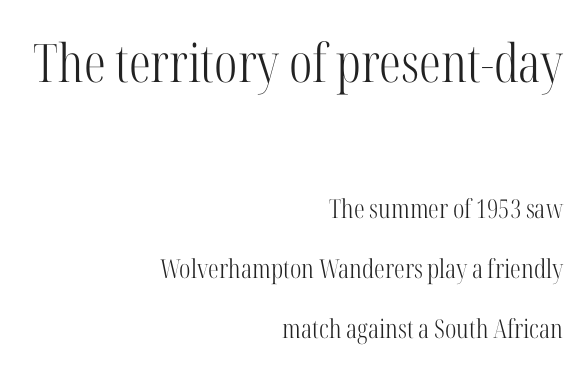
Q: Is the text bold? A: No.
Q: Is the text italic (slanted)? A: No, it is upright.
Q: Is the typeface a serif or a sans-serif typeface? A: Serif.
Q: Is the text underlined? A: No.
Q: How is the paragraph aligned? A: Right-aligned.
Q: Is the spacing between letters normal or unusually wide? A: Normal.
Q: Is the spacing between lines tight, normal or loose? A: Loose.
Q: Which block of text is set in a larger size, the first (top) or the second (bottom)? A: The first (top) one.
Q: Width (condensed, normal, or wide)? A: Condensed.
Q: Stroke contrast? A: High.
Q: x-height? A: Medium.
Q: Monospaced? A: No.
